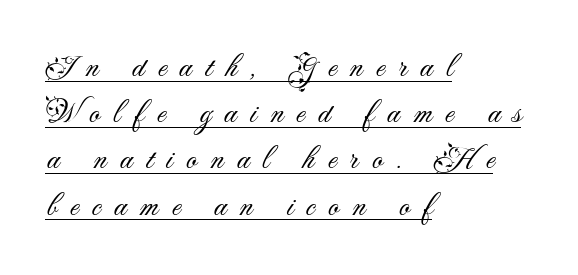
{"serif": "no", "bold": "no", "weight": "light", "width": "normal", "stroke_contrast": "medium", "x_height": "small", "monospaced": "no", "underline": "yes", "align": "left", "line_spacing": "normal", "line_spacing_ratio": 1.4, "letter_spacing": "wide", "letter_spacing_em": 0.4, "glyph_px": 33}
